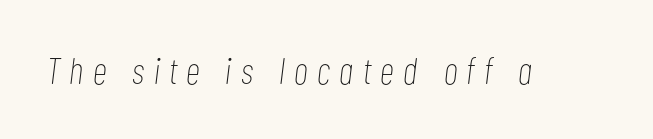
{"italic": "yes", "lean": "right", "slant_degrees": 7, "bold": "no", "weight": "thin", "width": "condensed", "stroke_contrast": "low", "x_height": "medium", "monospaced": "no", "underline": "no", "letter_spacing": "wide", "letter_spacing_em": 0.26, "glyph_px": 37}
